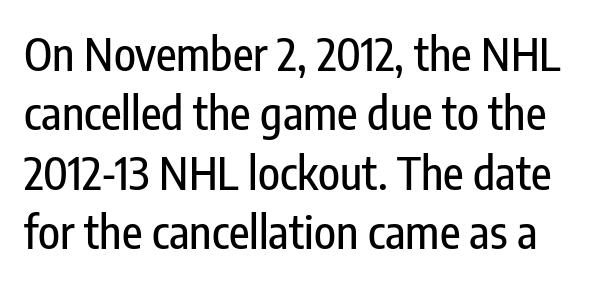
The image shows 45 px condensed sans-serif type, upright; set normal line spacing (1.32x), normal letter spacing, not underlined; low stroke contrast and a medium x-height.
